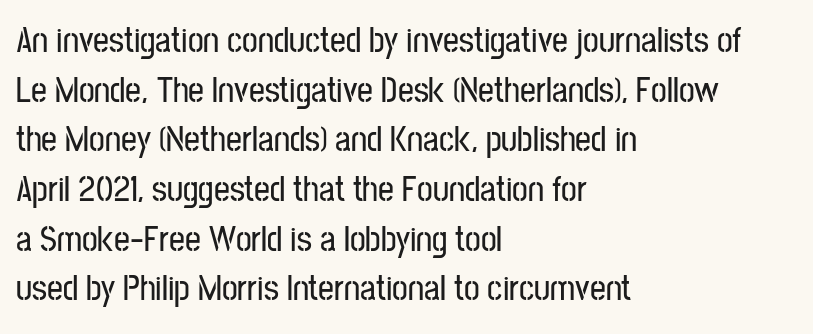
{"serif": "no", "italic": "no", "width": "condensed", "stroke_contrast": "low", "x_height": "medium", "monospaced": "no", "underline": "no", "align": "left", "line_spacing": "normal", "line_spacing_ratio": 1.42, "letter_spacing": "normal", "letter_spacing_em": 0.0, "glyph_px": 35}
